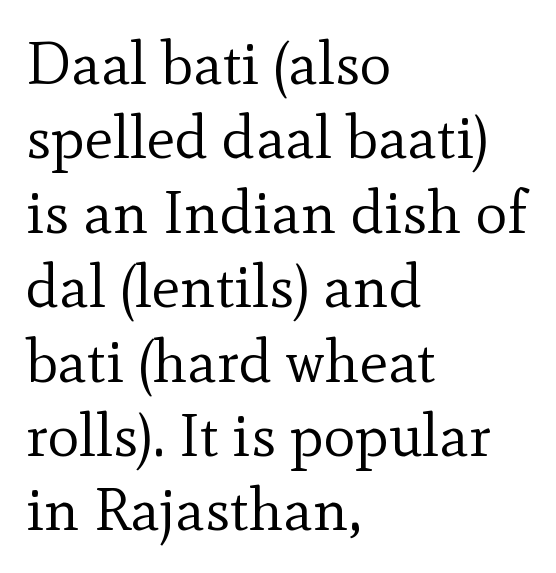
{"serif": "yes", "italic": "no", "bold": "no", "weight": "regular", "width": "normal", "x_height": "small", "monospaced": "no", "underline": "no", "align": "left", "line_spacing_ratio": 1.24, "letter_spacing": "normal", "letter_spacing_em": 0.0, "glyph_px": 60}
